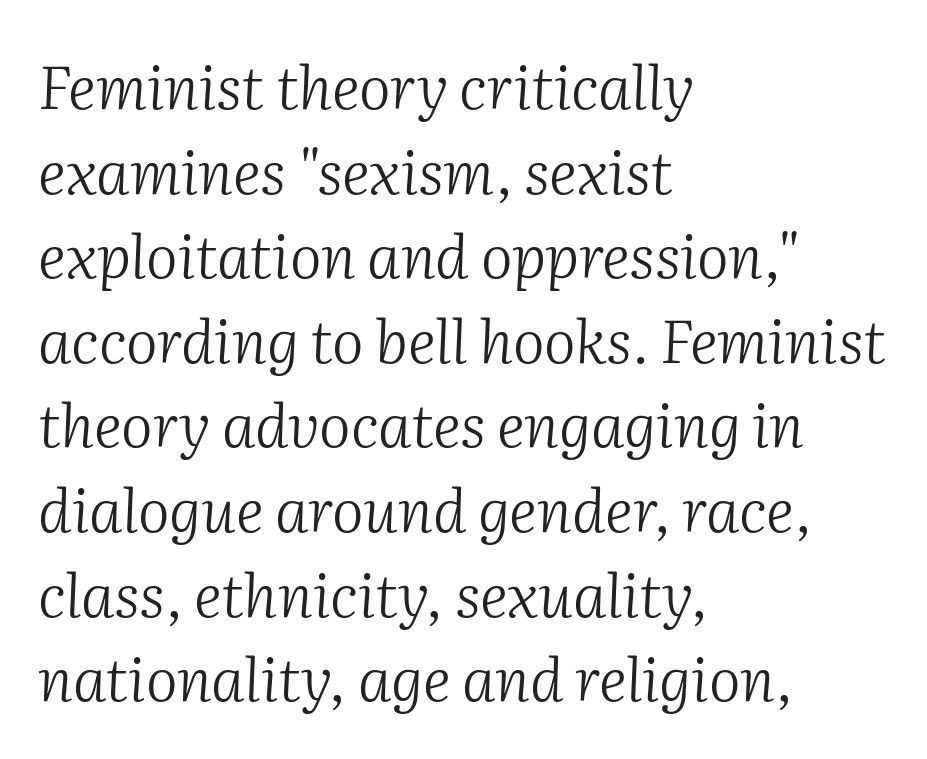
Q: Is the text bold? A: No.
Q: Is the text italic (slanted)? A: Yes, it leans right by about 2 degrees.
Q: Is the typeface a serif or a sans-serif typeface? A: Serif.
Q: Is the text underlined? A: No.
Q: How is the paragraph aligned? A: Left-aligned.
Q: Is the spacing between letters normal or unusually wide? A: Normal.
Q: Is the spacing between lines tight, normal or loose? A: Normal.
Q: Width (condensed, normal, or wide)? A: Normal.
Q: Stroke contrast? A: Medium.
Q: x-height? A: Medium.
Q: Monospaced? A: No.
